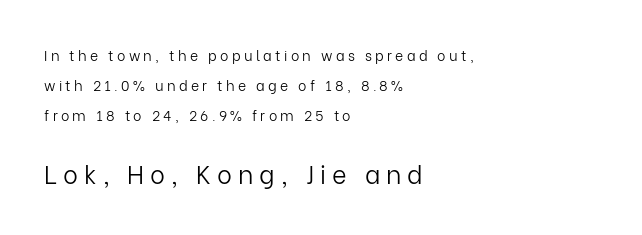
{"italic": "no", "bold": "no", "underline": "no", "align": "left", "line_spacing": "loose", "line_spacing_ratio": 2.14, "letter_spacing": "wide", "letter_spacing_em": 0.24, "larger_block": "second", "size_ratio": 1.79, "glyph_px": 25}
